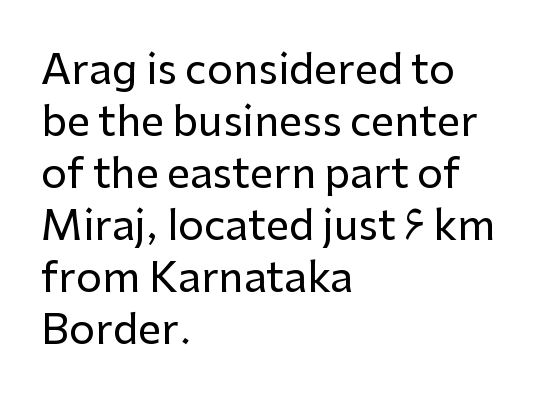
The image shows 41 px sans-serif type, upright; set left-aligned, normal line spacing (1.27x), normal letter spacing, not underlined; low stroke contrast and a medium x-height.
